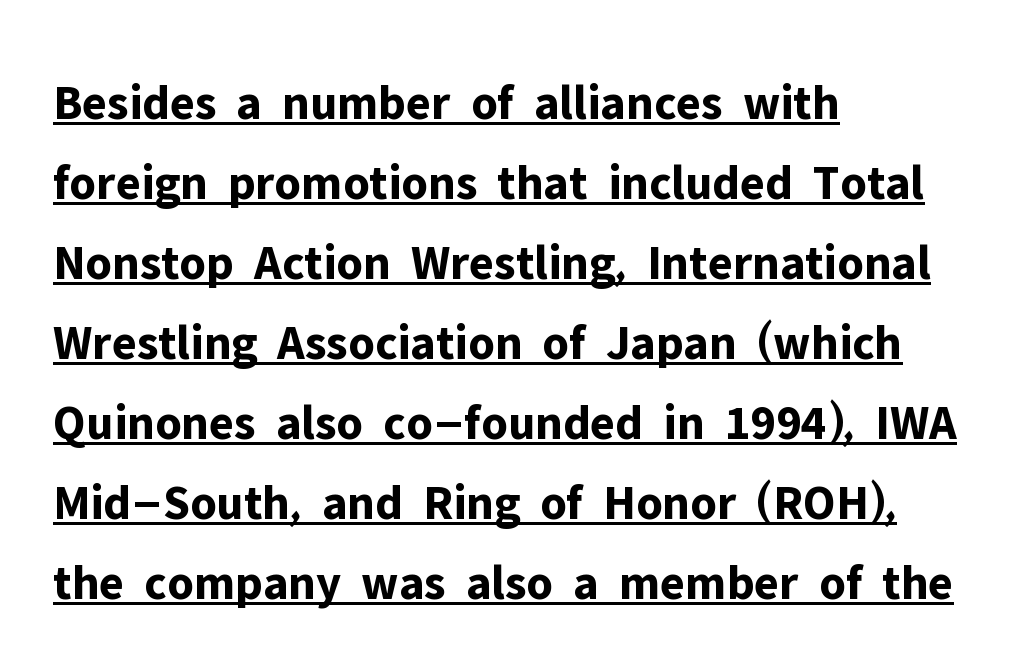
Q: Is the text bold? A: Yes.
Q: Is the text italic (slanted)? A: No, it is upright.
Q: Is the typeface a serif or a sans-serif typeface? A: Sans-serif.
Q: Is the text underlined? A: Yes.
Q: How is the paragraph aligned? A: Left-aligned.
Q: Is the spacing between letters normal or unusually wide? A: Normal.
Q: Is the spacing between lines tight, normal or loose? A: Normal.
Q: Width (condensed, normal, or wide)? A: Normal.
Q: Stroke contrast? A: Low.
Q: x-height? A: Medium.
Q: Monospaced? A: No.
